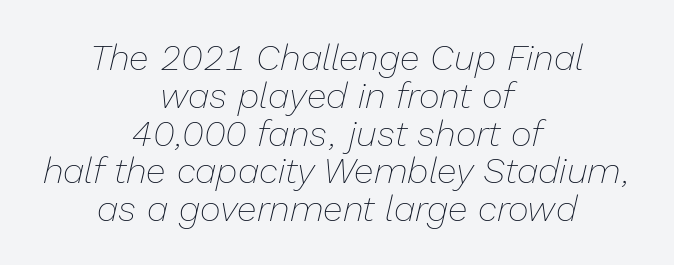
Stems and bowls with no extra thickness — not bold. Notice how the stems are inclined rather than vertical — that's the hallmark of italics. Do the characters align in a grid? No, the font is proportional. Nothing unusual about the tracking: characters are spaced as the font intends.
